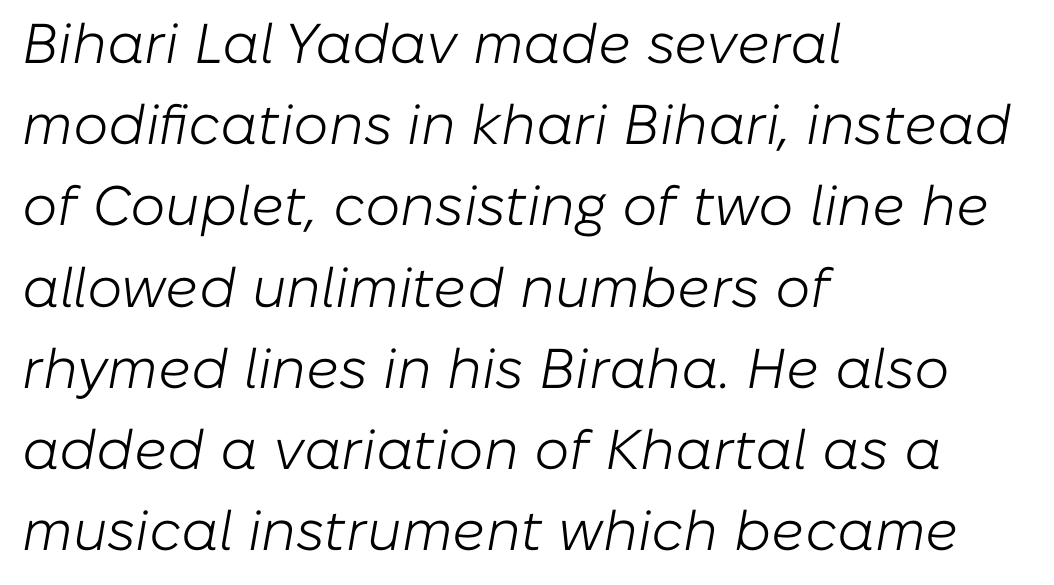
{"italic": "yes", "lean": "right", "slant_degrees": 10, "bold": "no", "weight": "light", "width": "normal", "stroke_contrast": "low", "x_height": "medium", "monospaced": "no", "underline": "no", "align": "left", "line_spacing": "normal", "line_spacing_ratio": 1.45, "letter_spacing": "normal", "letter_spacing_em": 0.0, "glyph_px": 56}
